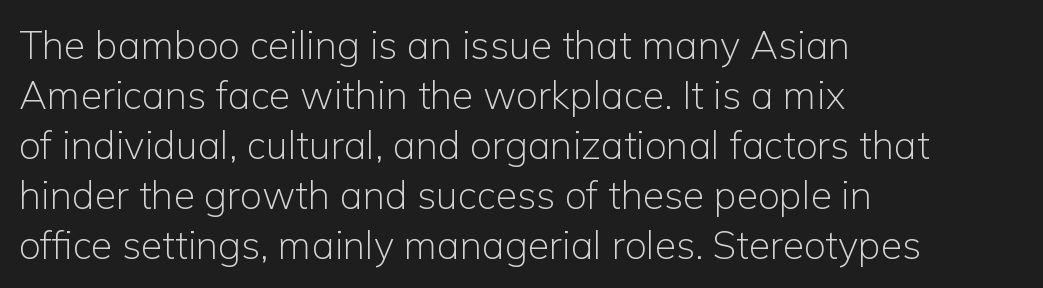
{"serif": "no", "italic": "no", "bold": "no", "weight": "light", "width": "normal", "stroke_contrast": "low", "x_height": "medium", "monospaced": "no", "underline": "no", "align": "left", "line_spacing": "normal", "line_spacing_ratio": 1.28, "letter_spacing": "normal", "letter_spacing_em": 0.0, "glyph_px": 39}
